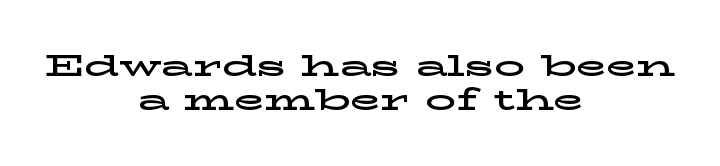
The image shows 31 px wide serif type, upright; set centered, tight line spacing (1.1x), normal letter spacing, not underlined; low stroke contrast and a medium x-height.
